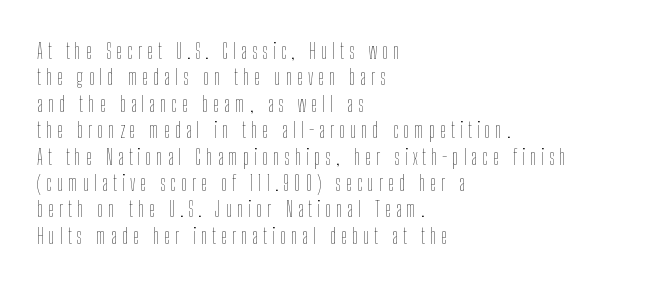
The image shows 22 px text type, upright; set left-aligned, line spacing 1.2x, unusually wide letter spacing (+0.22 em), not underlined.
